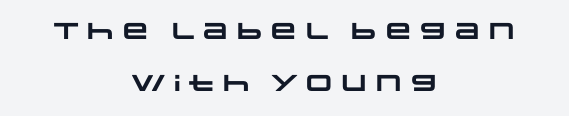
The passage shown stacks its lines with a broad gap. Layout note: lines centered. The strokes are fattened all the way to bold. Unmarked baselines from the first word to the last. The passage shown has conventional tracking throughout.
